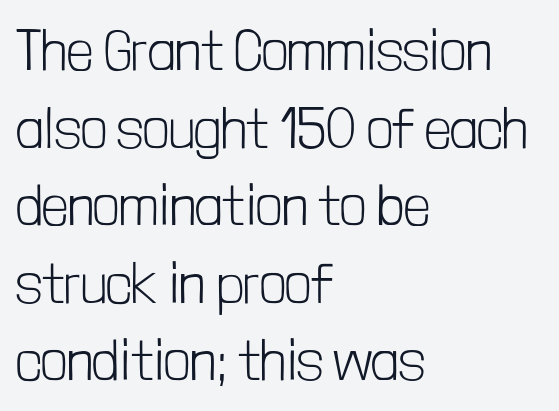
{"serif": "no", "italic": "no", "bold": "no", "weight": "light", "width": "condensed", "stroke_contrast": "low", "x_height": "medium", "monospaced": "no", "underline": "no", "align": "left", "line_spacing": "normal", "line_spacing_ratio": 1.36, "letter_spacing": "normal", "letter_spacing_em": 0.0, "glyph_px": 57}
